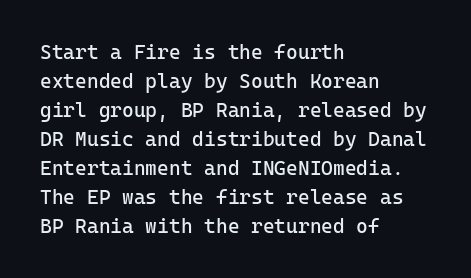
Q: Is the text bold? A: No.
Q: Is the text italic (slanted)? A: No, it is upright.
Q: Is the text underlined? A: No.
Q: How is the paragraph aligned? A: Left-aligned.
Q: Is the spacing between letters normal or unusually wide? A: Normal.
Q: Is the spacing between lines tight, normal or loose? A: Normal.
